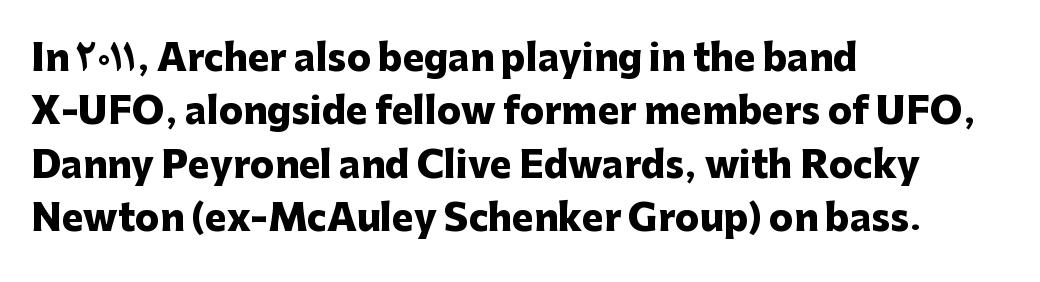
Q: Is the text bold? A: Yes.
Q: Is the text italic (slanted)? A: No, it is upright.
Q: Is the typeface a serif or a sans-serif typeface? A: Sans-serif.
Q: Is the text underlined? A: No.
Q: How is the paragraph aligned? A: Left-aligned.
Q: Is the spacing between letters normal or unusually wide? A: Normal.
Q: Is the spacing between lines tight, normal or loose? A: Normal.
Q: Width (condensed, normal, or wide)? A: Normal.
Q: Stroke contrast? A: Low.
Q: x-height? A: Medium.
Q: Monospaced? A: No.
